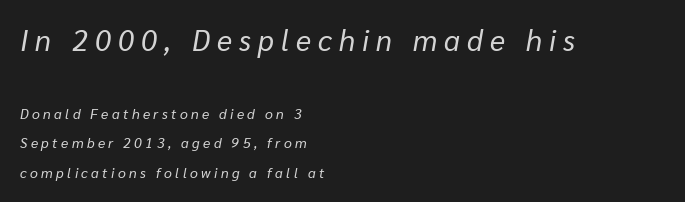
Q: Is the text bold? A: No.
Q: Is the text italic (slanted)? A: Yes, it leans right by about 10 degrees.
Q: Is the text underlined? A: No.
Q: How is the paragraph aligned? A: Left-aligned.
Q: Is the spacing between letters normal or unusually wide? A: Unusually wide.
Q: Is the spacing between lines tight, normal or loose? A: Loose.
Q: Which block of text is set in a larger size, the first (top) or the second (bottom)? A: The first (top) one.
Q: Width (condensed, normal, or wide)? A: Normal.
Q: Stroke contrast? A: Low.
Q: x-height? A: Medium.
Q: Monospaced? A: No.
